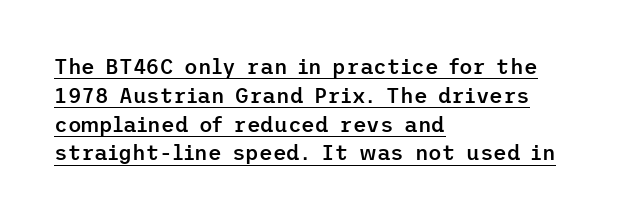
The image shows 21 px text type, upright; set left-aligned, normal line spacing (1.37x), normal letter spacing, underlined.
